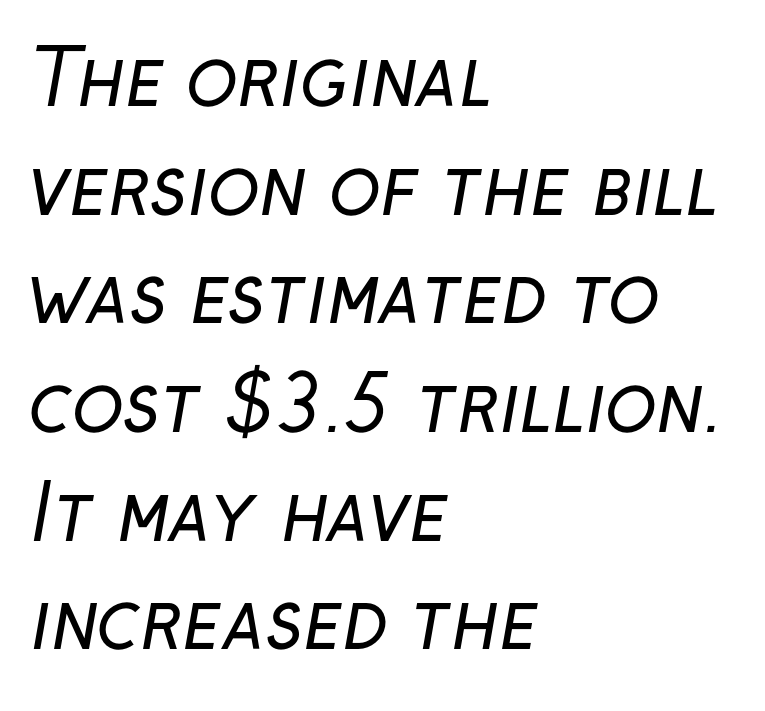
Q: Is the text bold? A: No.
Q: Is the typeface a serif or a sans-serif typeface? A: Sans-serif.
Q: Is the text underlined? A: No.
Q: How is the paragraph aligned? A: Left-aligned.
Q: Is the spacing between letters normal or unusually wide? A: Normal.
Q: Is the spacing between lines tight, normal or loose? A: Normal.
Q: Width (condensed, normal, or wide)? A: Normal.
Q: Stroke contrast? A: Low.
Q: x-height? A: Medium.
Q: Monospaced? A: No.
